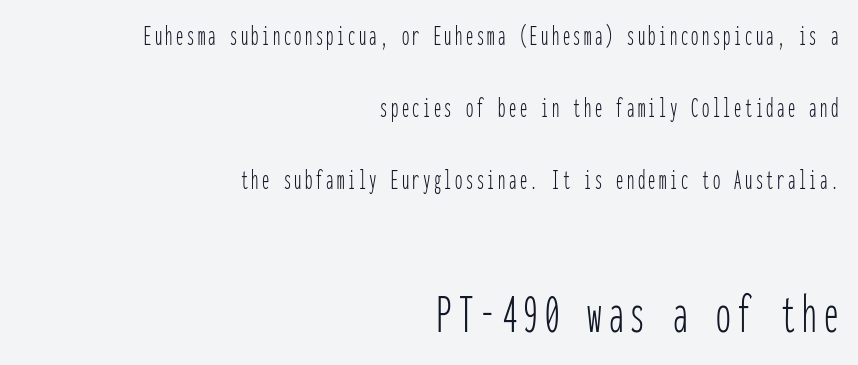
Do the characters align in a grid? Yes, the font is monospaced. No italicization has been applied; the sample stays upright. Note: no serifs on the glyphs. Bare-footed words on every line. The rendering uses a large line-height, opening up the rows. You get the small type first, then a jump to larger type.
